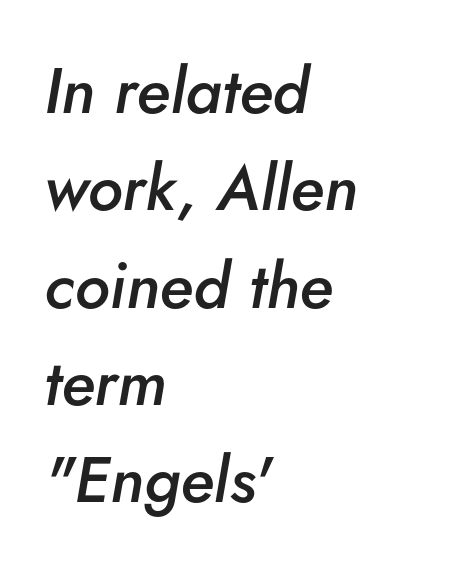
{"italic": "yes", "lean": "right", "slant_degrees": 5, "bold": "semi", "weight": "semibold", "width": "normal", "stroke_contrast": "low", "x_height": "small", "monospaced": "no", "underline": "no", "align": "left", "line_spacing": "normal", "line_spacing_ratio": 1.52, "letter_spacing": "normal", "letter_spacing_em": 0.0, "glyph_px": 64}
